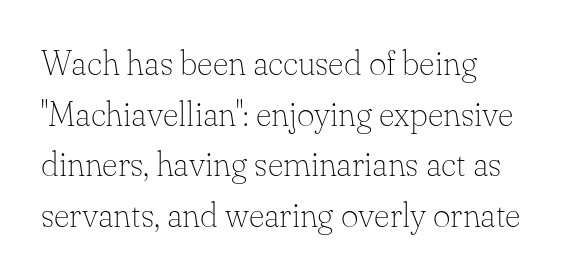
You can tell from the footed stems that serif type was used. Each letter keeps its own natural width here, so spacing adapts to shape. Vertical stems look standard width or narrower in stroke. Default kerning and tracking; the words read as compact shapes. Letters rest on an invisible, unmarked baseline.
